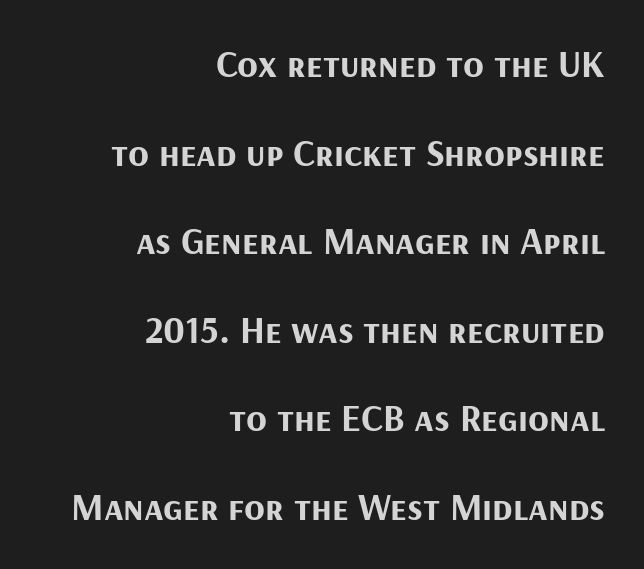
Q: Is the text bold? A: Yes.
Q: Is the text italic (slanted)? A: No, it is upright.
Q: Is the typeface a serif or a sans-serif typeface? A: Sans-serif.
Q: Is the text underlined? A: No.
Q: How is the paragraph aligned? A: Right-aligned.
Q: Is the spacing between letters normal or unusually wide? A: Normal.
Q: Is the spacing between lines tight, normal or loose? A: Loose.
Q: Width (condensed, normal, or wide)? A: Normal.
Q: Stroke contrast? A: Medium.
Q: x-height? A: Medium.
Q: Monospaced? A: No.
